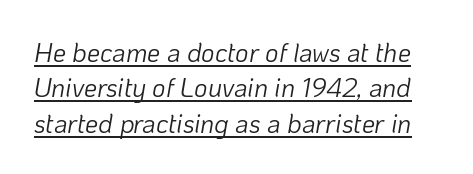
{"italic": "yes", "lean": "right", "slant_degrees": 10, "bold": "no", "underline": "yes", "line_spacing": "normal", "line_spacing_ratio": 1.36, "letter_spacing": "normal", "letter_spacing_em": 0.0, "glyph_px": 26}
